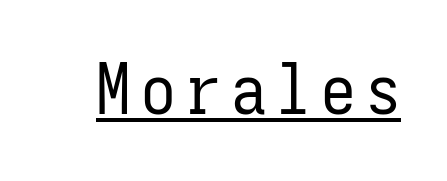
{"serif": "no", "italic": "no", "bold": "no", "weight": "regular", "width": "condensed", "stroke_contrast": "low", "x_height": "medium", "monospaced": "yes", "underline": "yes", "glyph_px": 69}
